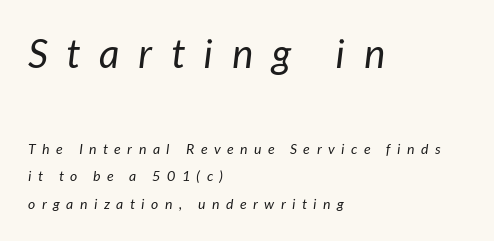
Summary of weight: not heavy and not bold. The passage shown begins with its larger block and ends with its smaller one. These lines have a slow, spaced-out rhythm from letter to letter. This rendering uses left alignment, leaving the right contour irregular. A typesetter would call this leading open, well beyond the default.
